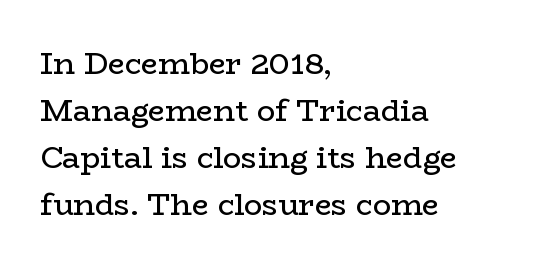
{"serif": "yes", "italic": "no", "bold": "no", "weight": "regular", "width": "wide", "stroke_contrast": "low", "x_height": "medium", "monospaced": "no", "underline": "no", "align": "left", "line_spacing": "normal", "line_spacing_ratio": 1.57, "letter_spacing": "normal", "letter_spacing_em": 0.0, "glyph_px": 30}
